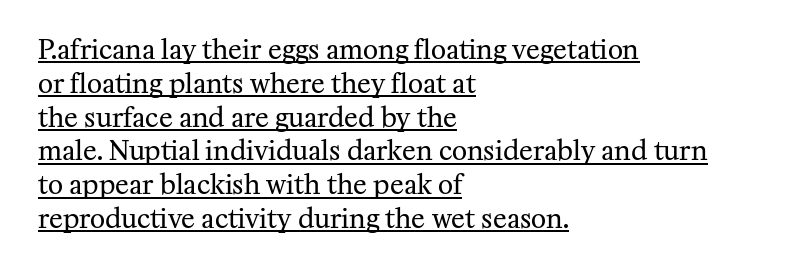
Upright lettering throughout. You can see a thin bar hugging the bottom of the glyphs. The rows are spaced the way most documents space them. This reads as an unemphasized weight, regular at the heaviest.
